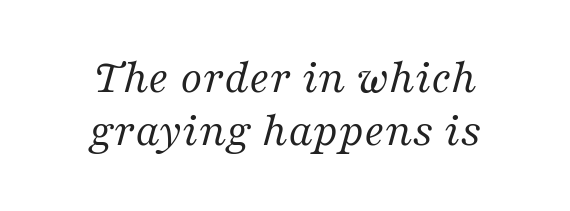
No heavy texture on the line: the type isn't bold. Note the varied advance widths — an 'i' is clearly narrower than an 'm'. Interline gaps are noticeably narrow in this sample. Does the type have serifs? Yes, each stem ends in a small foot.
